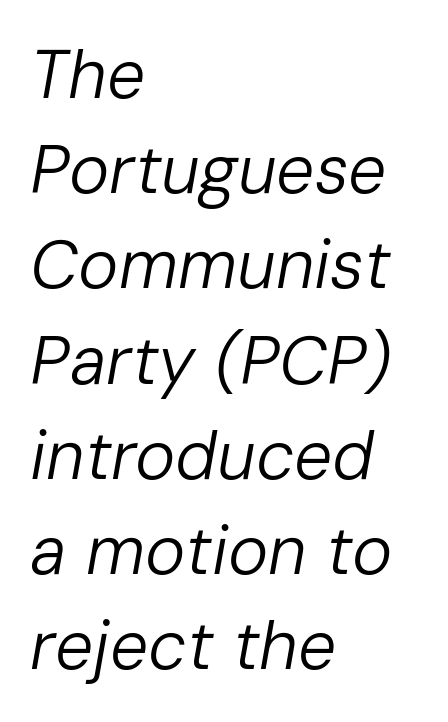
This block has exactly the height ordinary leading produces. Horizontally, the lines are justified to the leading edge only. Descender tails drop into unmarked territory. Stem width sits at or under what a default text font uses. The tracking reads as untouched default to a designer's eye.
